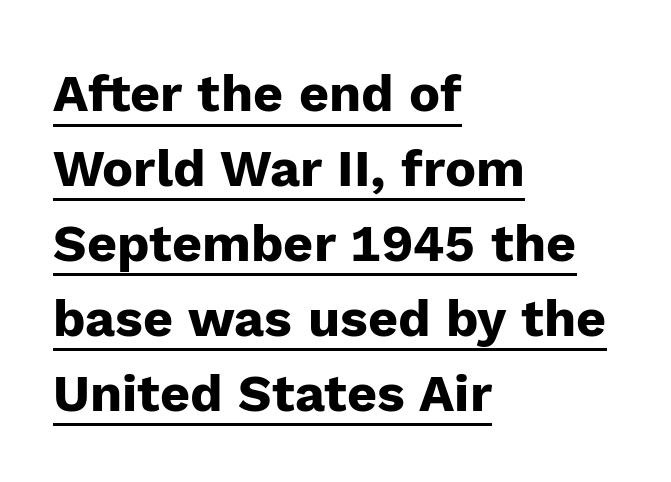
This rendering uses left alignment, leaving the right contour irregular. The letters sit at their default tracking, neither squeezed nor spread. Each letter keeps its own natural width here, so spacing adapts to shape. The rendered words wear a rule along their underside. Heavy-handed strokes throughout: this text is bold.
